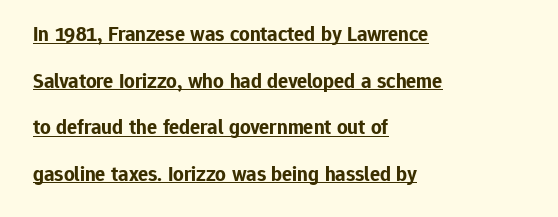
Q: Is the text bold? A: Yes.
Q: Is the text italic (slanted)? A: No, it is upright.
Q: Is the text underlined? A: Yes.
Q: How is the paragraph aligned? A: Left-aligned.
Q: Is the spacing between letters normal or unusually wide? A: Normal.
Q: Is the spacing between lines tight, normal or loose? A: Loose.
